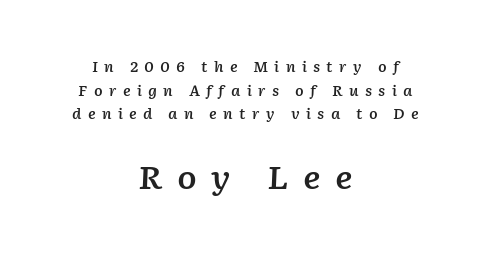
Do the characters align in a grid? No, the font is proportional. Strokes here are thickened, but only to semibold level. Anything drawn beneath the words? Only blank space. Notice how the passage keeps no hard edge, just a central spine.
